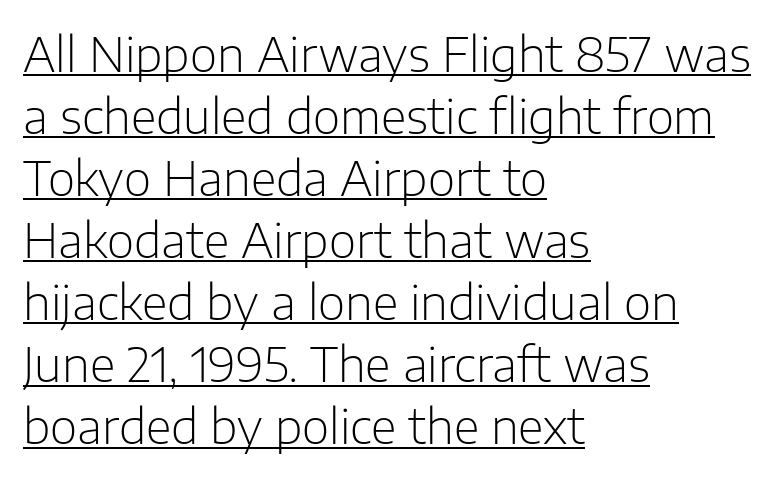
Q: Is the text bold? A: No.
Q: Is the text italic (slanted)? A: No, it is upright.
Q: Is the typeface a serif or a sans-serif typeface? A: Sans-serif.
Q: Is the text underlined? A: Yes.
Q: How is the paragraph aligned? A: Left-aligned.
Q: Is the spacing between letters normal or unusually wide? A: Normal.
Q: Is the spacing between lines tight, normal or loose? A: Normal.
Q: Width (condensed, normal, or wide)? A: Normal.
Q: Stroke contrast? A: Low.
Q: x-height? A: Medium.
Q: Monospaced? A: No.
